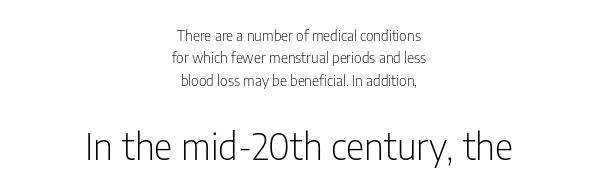
Q: Is the text bold? A: No.
Q: Is the text italic (slanted)? A: No, it is upright.
Q: Is the typeface a serif or a sans-serif typeface? A: Sans-serif.
Q: Is the text underlined? A: No.
Q: How is the paragraph aligned? A: Centered.
Q: Is the spacing between letters normal or unusually wide? A: Normal.
Q: Is the spacing between lines tight, normal or loose? A: Normal.
Q: Which block of text is set in a larger size, the first (top) or the second (bottom)? A: The second (bottom) one.
Q: Width (condensed, normal, or wide)? A: Condensed.
Q: Stroke contrast? A: Low.
Q: x-height? A: Medium.
Q: Monospaced? A: No.
